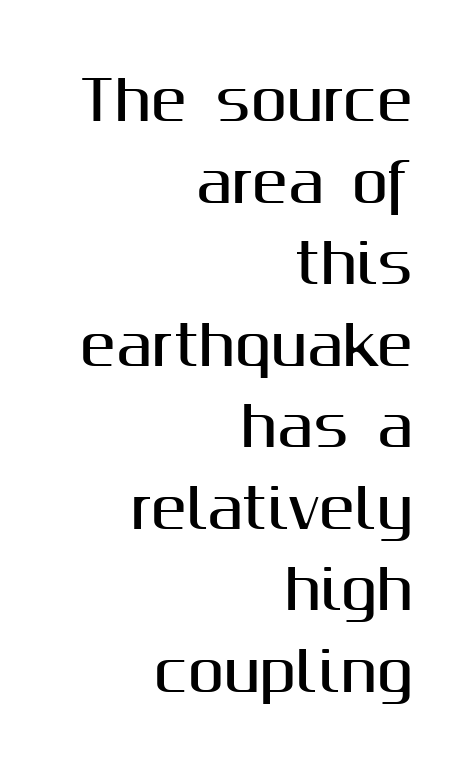
Check the space under the baseline: it is left empty. The designer left line spacing at the default. Short note: letters normally spaced. Alignment: flush right. The text was rendered using a sans face with plain stroke endings. These lines were composed using upright roman letters.
